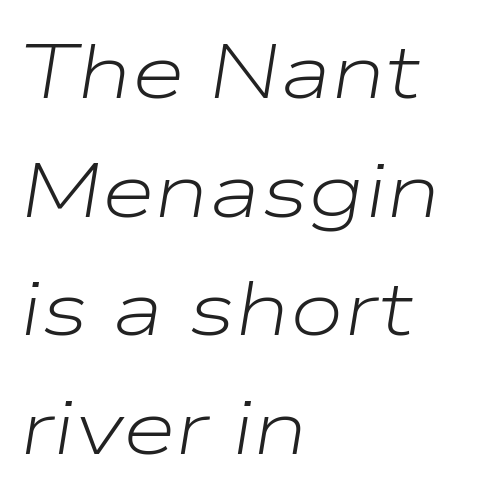
Q: Is the text bold? A: No.
Q: Is the text italic (slanted)? A: Yes, it leans right by about 9 degrees.
Q: Is the text underlined? A: No.
Q: How is the paragraph aligned? A: Left-aligned.
Q: Is the spacing between letters normal or unusually wide? A: Normal.
Q: Is the spacing between lines tight, normal or loose? A: Normal.
Q: Width (condensed, normal, or wide)? A: Wide.
Q: Stroke contrast? A: Low.
Q: x-height? A: Medium.
Q: Monospaced? A: No.
